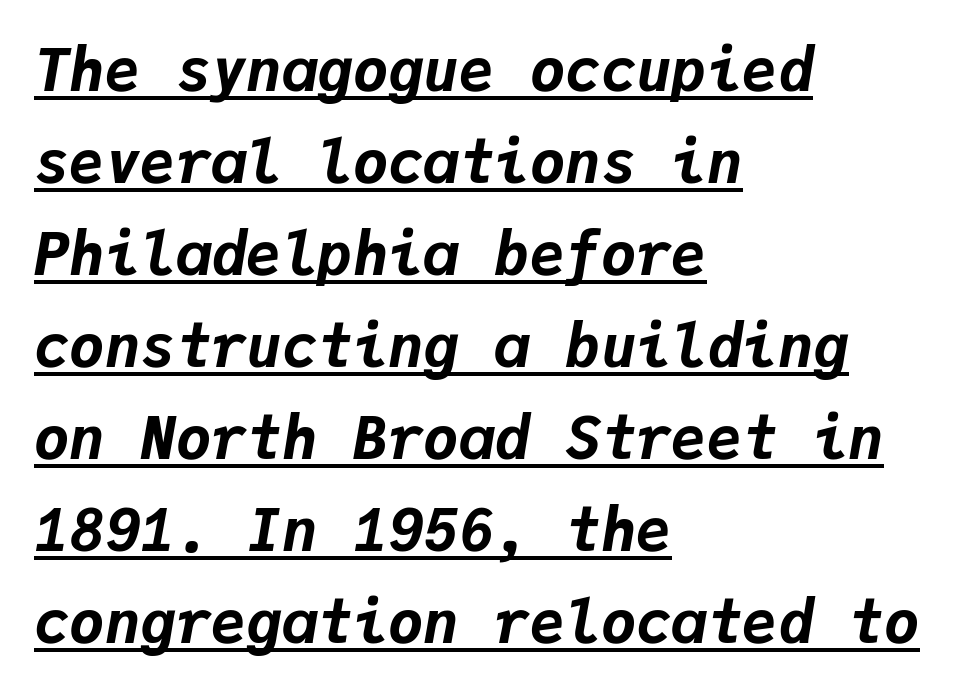
Q: Is the text bold? A: Yes.
Q: Is the text italic (slanted)? A: Yes, it leans right by about 9 degrees.
Q: Is the text underlined? A: Yes.
Q: How is the paragraph aligned? A: Left-aligned.
Q: Is the spacing between letters normal or unusually wide? A: Normal.
Q: Is the spacing between lines tight, normal or loose? A: Normal.
Q: Width (condensed, normal, or wide)? A: Normal.
Q: Stroke contrast? A: Low.
Q: x-height? A: Medium.
Q: Monospaced? A: Yes.
